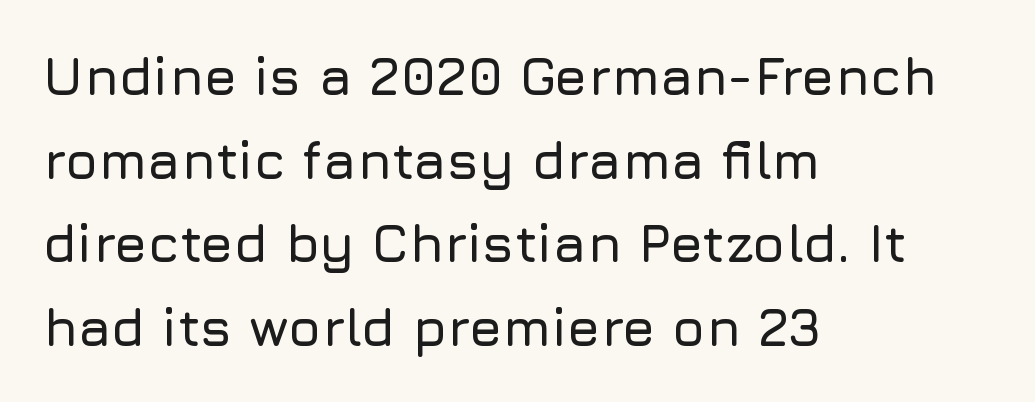
{"serif": "no", "italic": "no", "width": "normal", "stroke_contrast": "low", "x_height": "medium", "monospaced": "no", "underline": "no", "align": "left", "line_spacing": "normal", "line_spacing_ratio": 1.58, "letter_spacing": "normal", "letter_spacing_em": 0.0, "glyph_px": 53}
